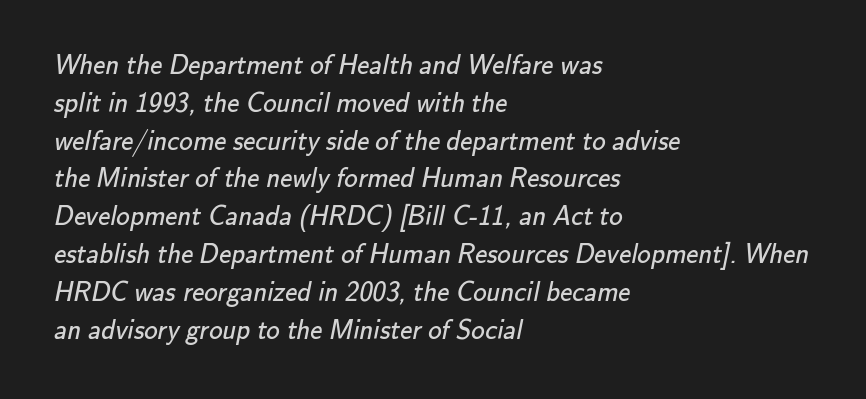
Bold? No — there's no thickening of the strokes. Quick note: interline space is typical. One-word summary of the alignment: left. Words float on clear page, feet unadorned.
